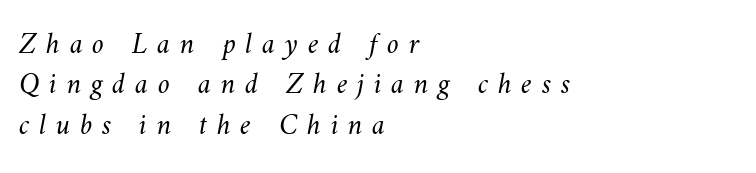
Q: Is the text bold? A: No.
Q: Is the text underlined? A: No.
Q: How is the paragraph aligned? A: Left-aligned.
Q: Is the spacing between letters normal or unusually wide? A: Unusually wide.
Q: Is the spacing between lines tight, normal or loose? A: Normal.
Q: Width (condensed, normal, or wide)? A: Normal.
Q: Stroke contrast? A: Medium.
Q: x-height? A: Small.
Q: Monospaced? A: No.
